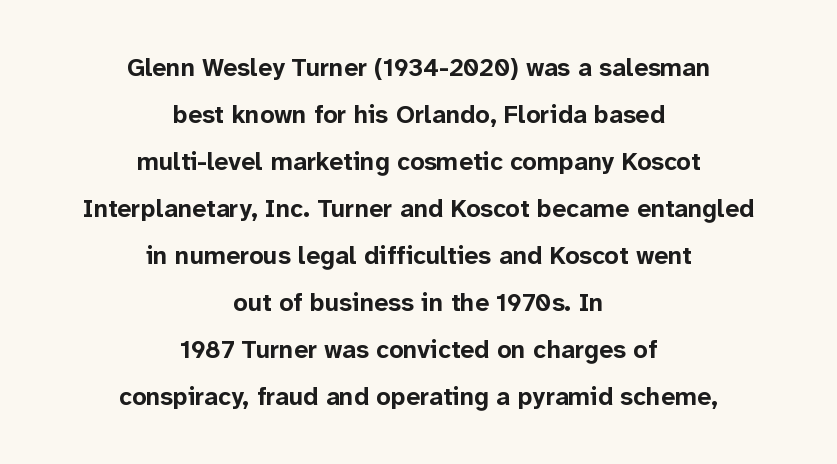
{"italic": "no", "bold": "yes", "underline": "no", "align": "center", "line_spacing_ratio": 1.88, "letter_spacing": "normal", "letter_spacing_em": 0.0, "glyph_px": 25}
